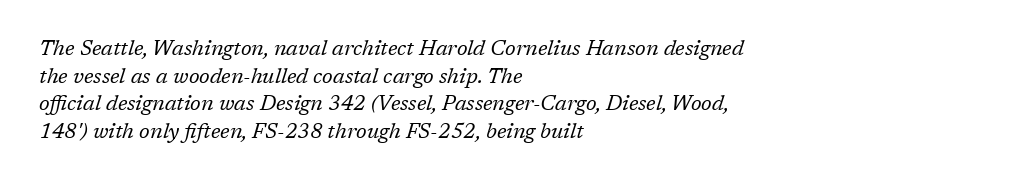
Summary of weight: not heavy and not bold. The whole block is typeset with a tilt. Underline: absent. Look at the tracking — it's just the regular setting, nothing added. Line beginnings align vertically; line endings do not.
